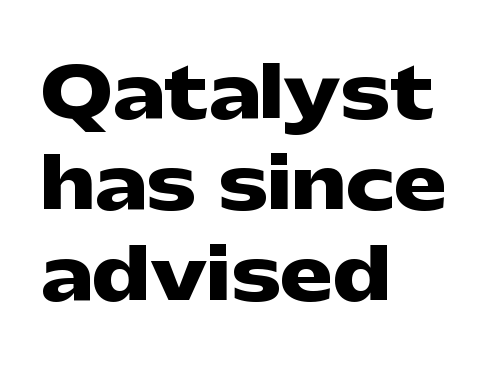
Q: Is the text bold? A: Yes.
Q: Is the text italic (slanted)? A: No, it is upright.
Q: Is the typeface a serif or a sans-serif typeface? A: Sans-serif.
Q: Is the text underlined? A: No.
Q: How is the paragraph aligned? A: Left-aligned.
Q: Is the spacing between letters normal or unusually wide? A: Normal.
Q: Is the spacing between lines tight, normal or loose? A: Normal.
Q: Width (condensed, normal, or wide)? A: Wide.
Q: Stroke contrast? A: Low.
Q: x-height? A: Medium.
Q: Monospaced? A: No.
